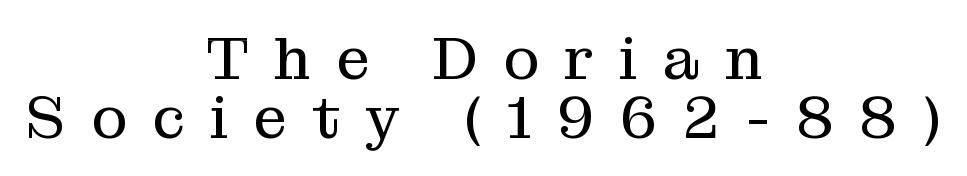
The image shows 60 px regular-weight serif type, upright; set centered, tight line spacing (0.98x), unusually wide letter spacing (+0.42 em), not underlined; medium stroke contrast and a medium x-height.
